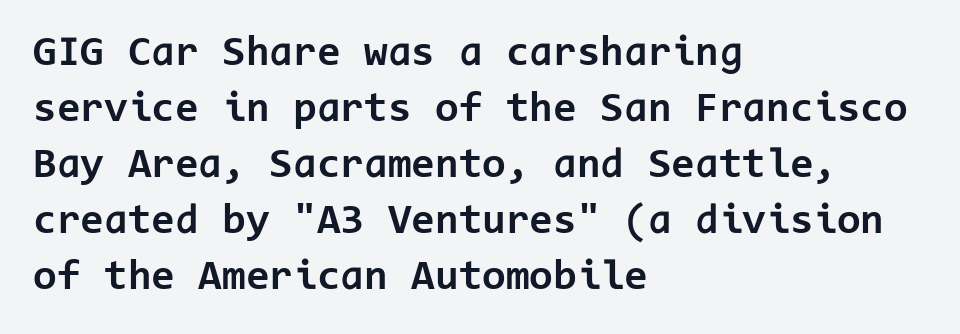
{"serif": "no", "italic": "no", "bold": "yes", "weight": "bold", "width": "normal", "stroke_contrast": "low", "x_height": "medium", "monospaced": "yes", "underline": "no", "align": "left", "line_spacing": "normal", "line_spacing_ratio": 1.3, "letter_spacing": "normal", "letter_spacing_em": 0.0, "glyph_px": 43}
